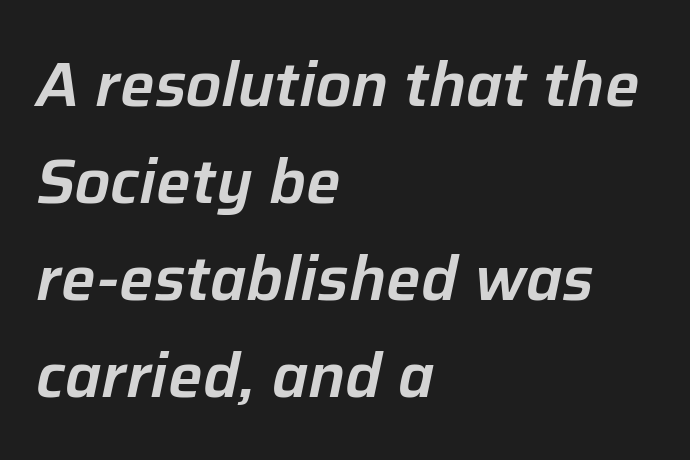
Reading down the block, your eye returns to a fixed left position each line. The face used here is proportionally spaced, like ordinary book or web type. The passage shown leans; its letterforms are oblique. The type is set solid horizontally, with unmodified tracking. Decoration check: the copy has no underline.
